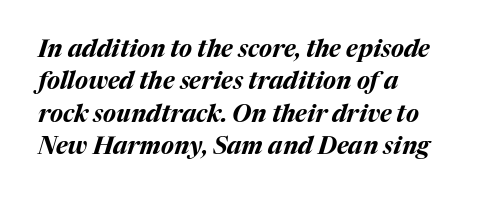
The image shows 24 px bold type, italic (leaning right); set left-aligned, normal line spacing (1.35x), normal letter spacing, not underlined.
